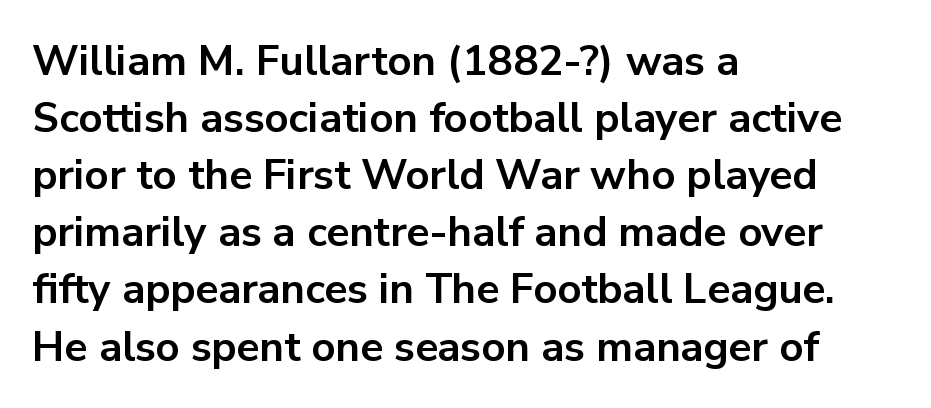
The ragged edge is on the right, which tells us the setting is flush left. The glyphs in this specimen are sans serif. Anything drawn beneath the words? Only blank space. Nope, not italic — everything's standing straight. The rendering uses a moderate line-height, typical for paragraphs.
